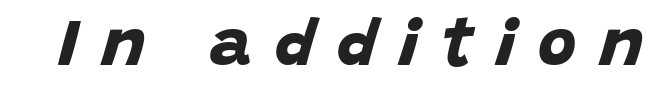
Q: Is the text bold? A: Yes.
Q: Is the typeface a serif or a sans-serif typeface? A: Sans-serif.
Q: Is the text underlined? A: No.
Q: Is the spacing between letters normal or unusually wide? A: Unusually wide.
Q: Width (condensed, normal, or wide)? A: Normal.
Q: Stroke contrast? A: Low.
Q: x-height? A: Large.
Q: Monospaced? A: No.
